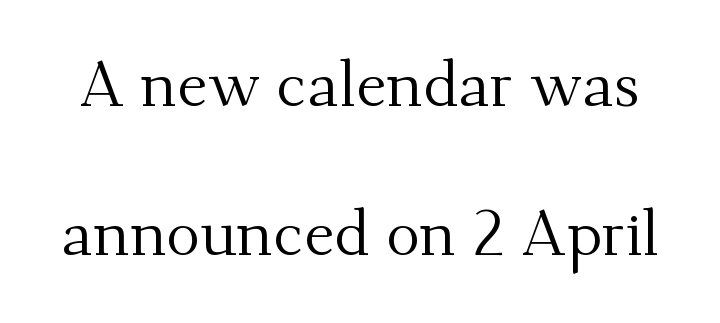
Q: Is the text bold? A: No.
Q: Is the text italic (slanted)? A: No, it is upright.
Q: Is the typeface a serif or a sans-serif typeface? A: Serif.
Q: Is the text underlined? A: No.
Q: Is the spacing between letters normal or unusually wide? A: Normal.
Q: Is the spacing between lines tight, normal or loose? A: Loose.
Q: Width (condensed, normal, or wide)? A: Normal.
Q: Stroke contrast? A: Medium.
Q: x-height? A: Small.
Q: Monospaced? A: No.
